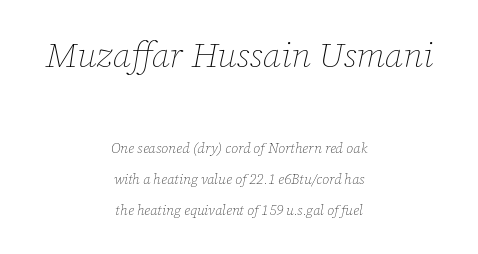
Q: Is the text bold? A: No.
Q: Is the text italic (slanted)? A: Yes, it leans right by about 12 degrees.
Q: Is the text underlined? A: No.
Q: How is the paragraph aligned? A: Centered.
Q: Is the spacing between letters normal or unusually wide? A: Normal.
Q: Is the spacing between lines tight, normal or loose? A: Loose.
Q: Which block of text is set in a larger size, the first (top) or the second (bottom)? A: The first (top) one.
Q: Width (condensed, normal, or wide)? A: Normal.
Q: Stroke contrast? A: Low.
Q: x-height? A: Medium.
Q: Monospaced? A: No.
